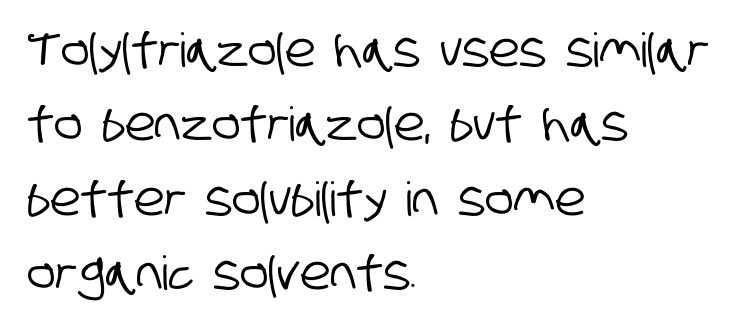
Q: Is the typeface a serif or a sans-serif typeface? A: Sans-serif.
Q: Is the text underlined? A: No.
Q: How is the paragraph aligned? A: Left-aligned.
Q: Is the spacing between letters normal or unusually wide? A: Normal.
Q: Is the spacing between lines tight, normal or loose? A: Normal.
Q: Width (condensed, normal, or wide)? A: Condensed.
Q: Stroke contrast? A: Low.
Q: x-height? A: Large.
Q: Monospaced? A: No.
